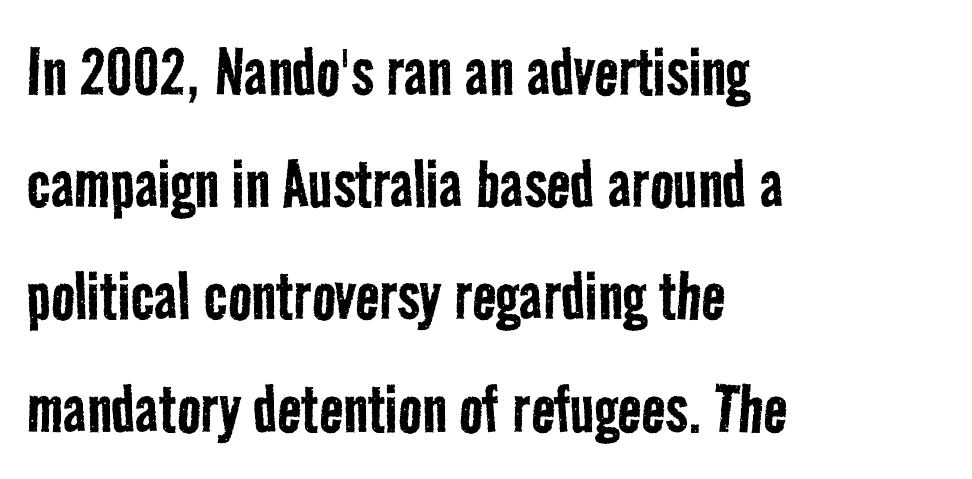
{"serif": "no", "bold": "no", "weight": "regular", "width": "condensed", "stroke_contrast": "low", "x_height": "medium", "monospaced": "no", "underline": "no", "align": "left", "line_spacing": "normal", "line_spacing_ratio": 1.42, "letter_spacing": "normal", "letter_spacing_em": 0.0, "glyph_px": 79}
